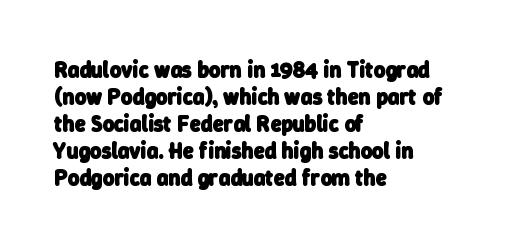
The image shows 22 px bold type; set left-aligned, line spacing 1.23x, normal letter spacing, not underlined.
